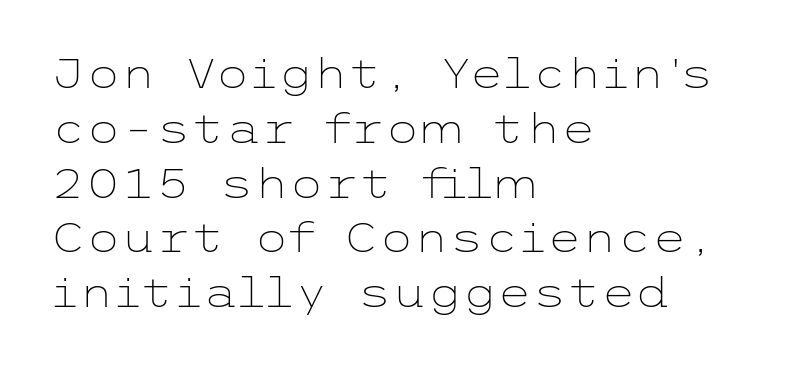
Layout note: lines flush left. Words float on clear page, feet unadorned. Weight: regular or lighter. Examine the stroke ends and you'll find no serifs. Every stem runs plumb, perpendicular to the baseline. Short note: letters normally spaced.
